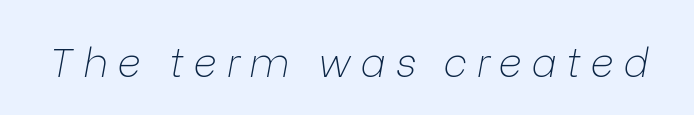
The image shows 41 px thin type, italic (leaning right); set unusually wide letter spacing (+0.23 em), not underlined; low stroke contrast and a medium x-height.
